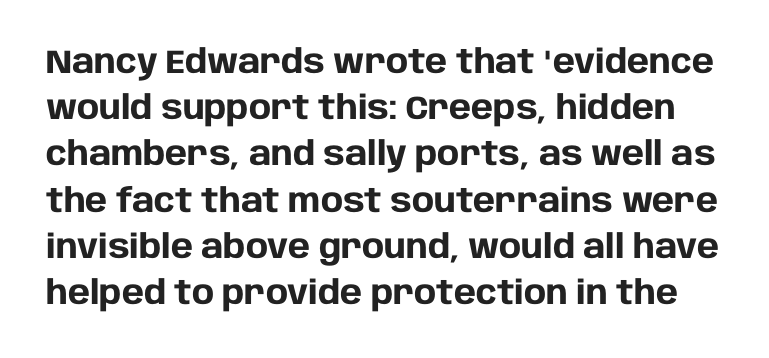
Q: Is the text bold? A: Yes.
Q: Is the text italic (slanted)? A: No, it is upright.
Q: Is the typeface a serif or a sans-serif typeface? A: Sans-serif.
Q: Is the text underlined? A: No.
Q: Is the spacing between letters normal or unusually wide? A: Normal.
Q: Is the spacing between lines tight, normal or loose? A: Normal.
Q: Width (condensed, normal, or wide)? A: Normal.
Q: Stroke contrast? A: Low.
Q: x-height? A: Large.
Q: Monospaced? A: No.
